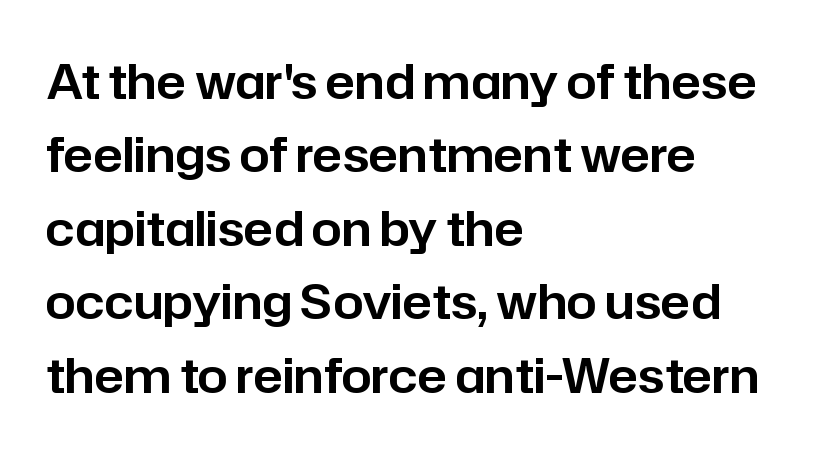
The image shows 48 px sans-serif type, upright; set left-aligned, normal line spacing (1.53x), normal letter spacing, not underlined; low stroke contrast and a medium x-height.
